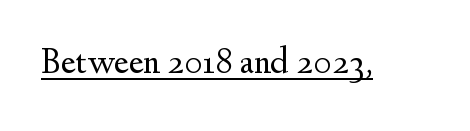
Q: Is the text bold? A: No.
Q: Is the text italic (slanted)? A: No, it is upright.
Q: Is the typeface a serif or a sans-serif typeface? A: Serif.
Q: Is the text underlined? A: Yes.
Q: Is the spacing between letters normal or unusually wide? A: Normal.
Q: Width (condensed, normal, or wide)? A: Normal.
Q: Stroke contrast? A: Medium.
Q: x-height? A: Small.
Q: Monospaced? A: No.
